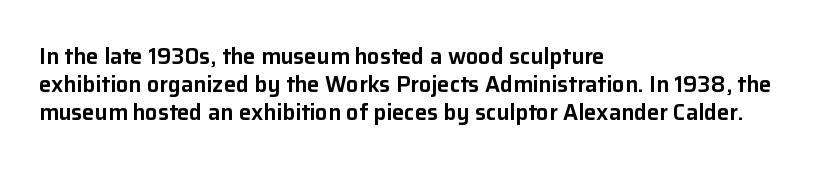
The image shows 22 px text type, upright; set left-aligned, normal line spacing (1.27x), normal letter spacing, not underlined.
